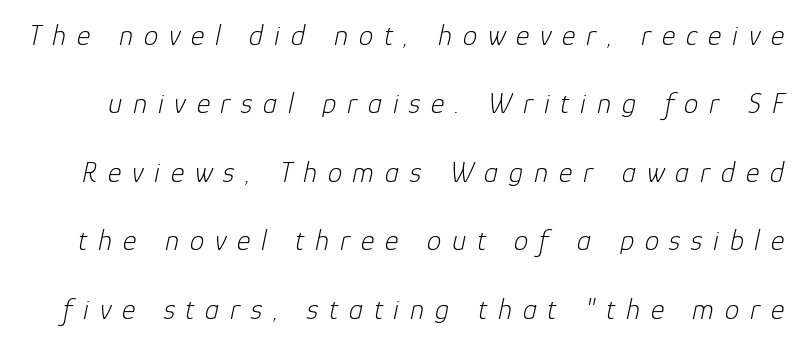
Q: Is the text bold? A: No.
Q: Is the text italic (slanted)? A: Yes, it leans right by about 12 degrees.
Q: Is the text underlined? A: No.
Q: Is the spacing between letters normal or unusually wide? A: Unusually wide.
Q: Is the spacing between lines tight, normal or loose? A: Loose.
Q: Width (condensed, normal, or wide)? A: Normal.
Q: Stroke contrast? A: Low.
Q: x-height? A: Medium.
Q: Monospaced? A: No.
